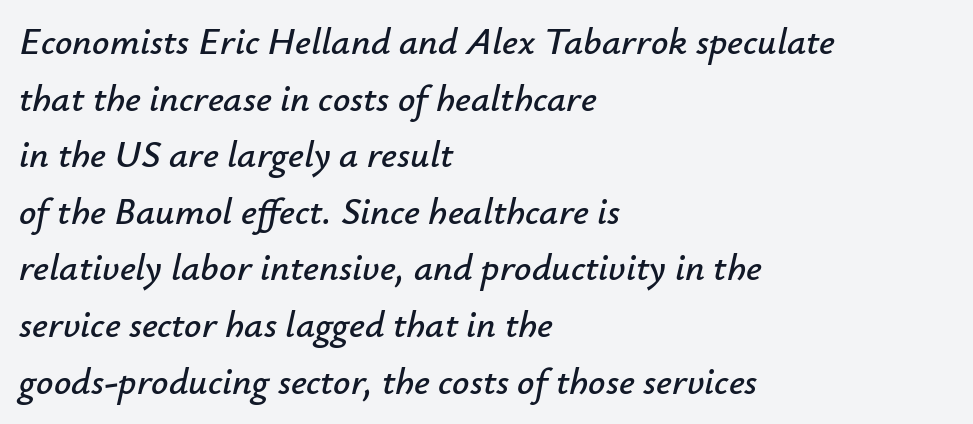
Q: Is the text italic (slanted)? A: Yes, it leans right by about 12 degrees.
Q: Is the text underlined? A: No.
Q: How is the paragraph aligned? A: Left-aligned.
Q: Is the spacing between letters normal or unusually wide? A: Normal.
Q: Is the spacing between lines tight, normal or loose? A: Normal.
Q: Width (condensed, normal, or wide)? A: Normal.
Q: Stroke contrast? A: Low.
Q: x-height? A: Small.
Q: Monospaced? A: No.
